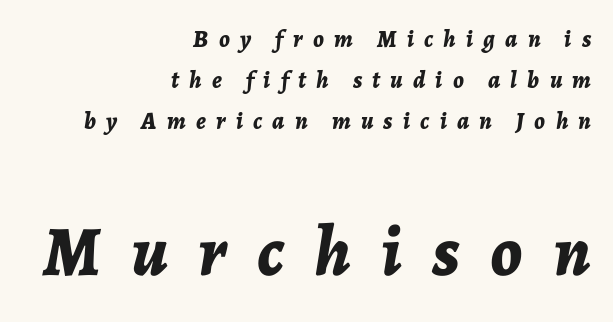
The image shows 71 px bold type, italic (leaning right); set right-aligned, line spacing 1.71x, unusually wide letter spacing (+0.43 em), not underlined; the second (bottom) block is 2.96x larger; low stroke contrast and a medium x-height.
